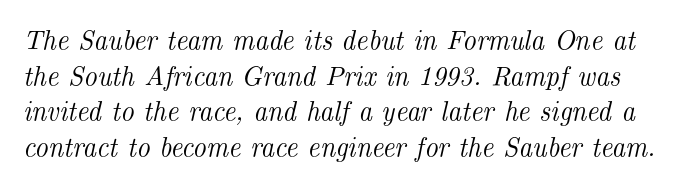
The space between consecutive lines is moderate. This sample uses plain, unmodified letter spacing. Does the lettering tilt? It does — this is italic. Decoration check: the copy has no underline.
